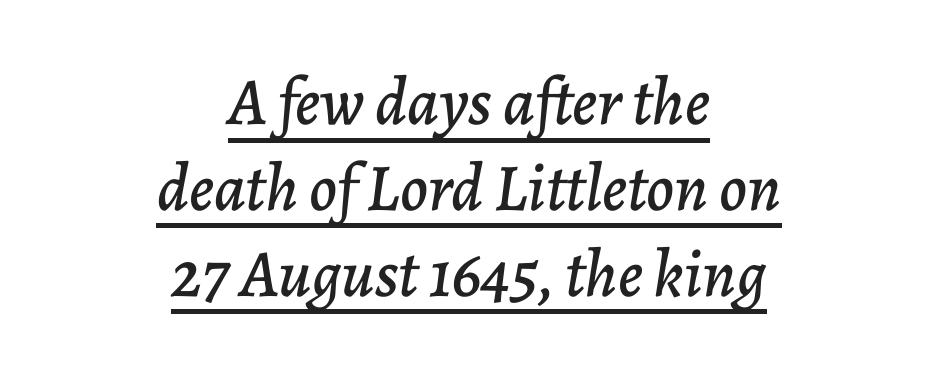
The image shows 67 px text type, italic (leaning right); set centered, normal line spacing (1.28x), normal letter spacing, underlined; low stroke contrast and a medium x-height.
